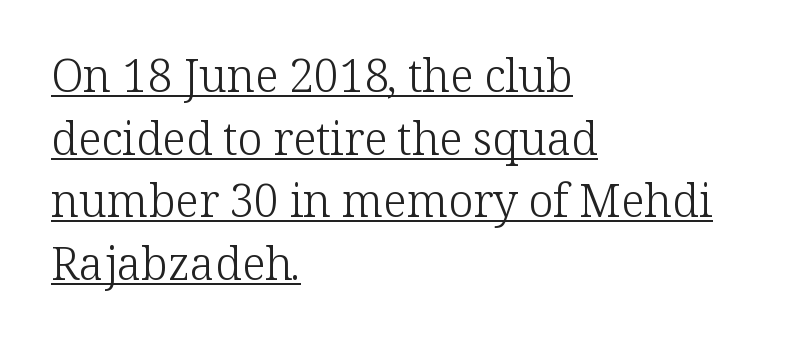
The image shows 45 px light serif type, upright; set left-aligned, normal line spacing (1.39x), normal letter spacing, underlined; low stroke contrast and a medium x-height.
